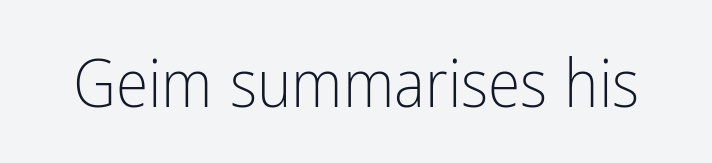
{"serif": "no", "italic": "no", "bold": "no", "weight": "light", "width": "condensed", "stroke_contrast": "low", "x_height": "medium", "monospaced": "no", "underline": "no", "letter_spacing": "normal", "letter_spacing_em": 0.0, "glyph_px": 66}
